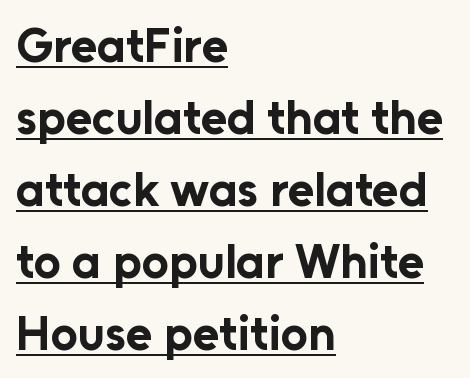
{"serif": "no", "italic": "no", "bold": "yes", "weight": "bold", "width": "normal", "stroke_contrast": "low", "x_height": "medium", "monospaced": "no", "underline": "yes", "align": "left", "line_spacing": "normal", "line_spacing_ratio": 1.5, "letter_spacing": "normal", "letter_spacing_em": 0.0, "glyph_px": 48}
